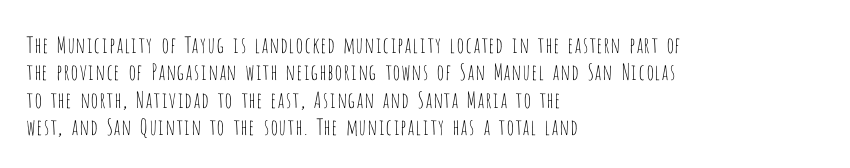
Q: Is the text bold? A: No.
Q: Is the text italic (slanted)? A: No, it is upright.
Q: Is the text underlined? A: No.
Q: How is the paragraph aligned? A: Left-aligned.
Q: Is the spacing between letters normal or unusually wide? A: Normal.
Q: Is the spacing between lines tight, normal or loose? A: Normal.
